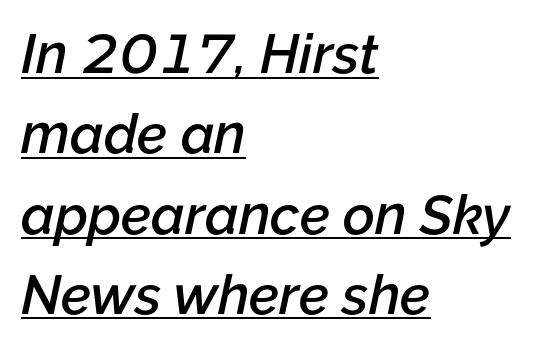
The image shows 55 px semibold type, italic (leaning right); set left-aligned, normal line spacing (1.46x), normal letter spacing, underlined; low stroke contrast and a medium x-height.
